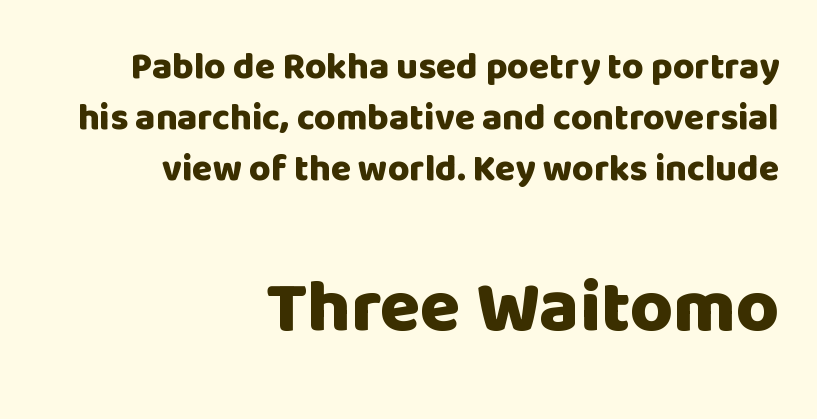
No word sits above an underline. This layout puts the modest block above and the oversized block below. There is no visible air inserted between adjacent glyphs. Alignment: flush right. Heavy-handed strokes throughout: this text is bold.
